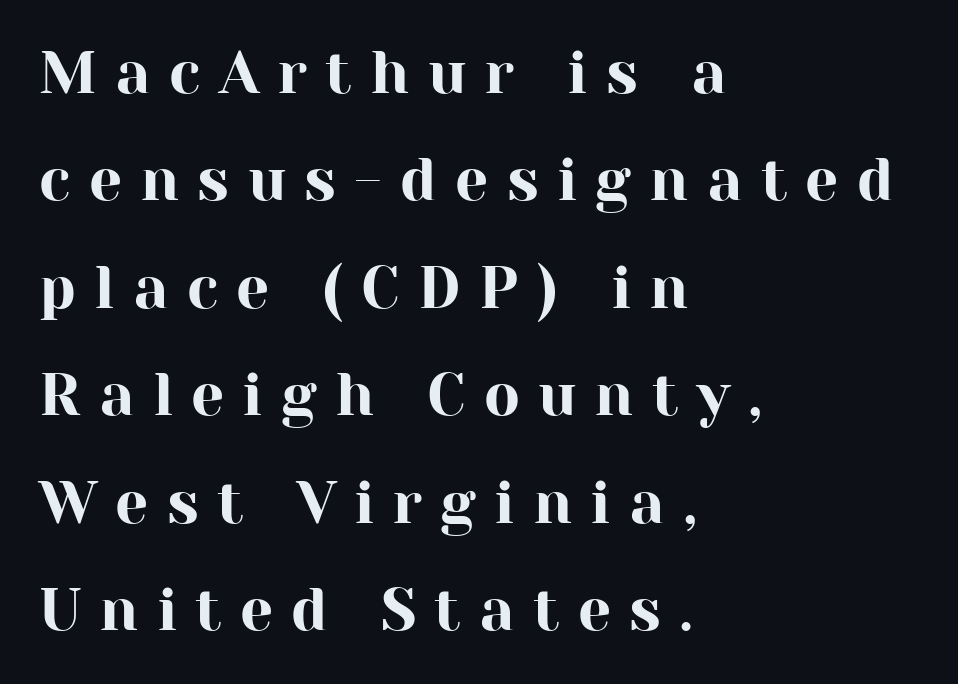
{"serif": "yes", "italic": "no", "width": "normal", "stroke_contrast": "high", "x_height": "medium", "monospaced": "no", "underline": "no", "align": "left", "line_spacing_ratio": 1.82, "letter_spacing": "wide", "letter_spacing_em": 0.31, "glyph_px": 59}
